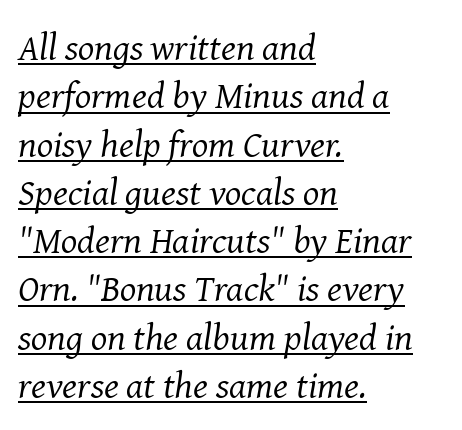
The image shows 38 px regular-weight serif type, italic (leaning right); set left-aligned, normal line spacing (1.27x), normal letter spacing, underlined; medium stroke contrast and a medium x-height.
